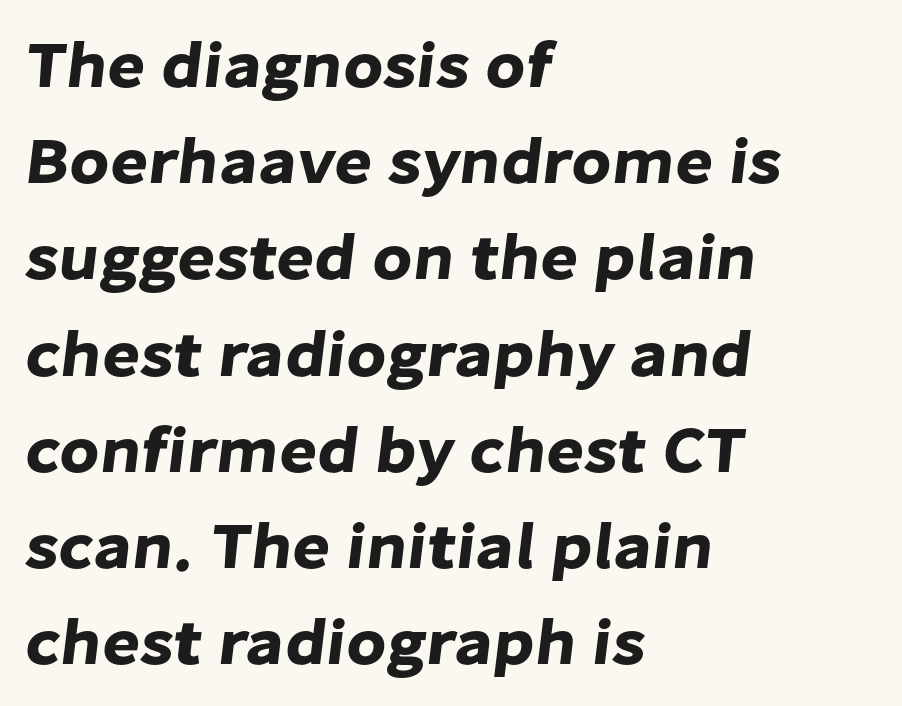
Q: Is the typeface a serif or a sans-serif typeface? A: Sans-serif.
Q: Is the text underlined? A: No.
Q: How is the paragraph aligned? A: Left-aligned.
Q: Is the spacing between letters normal or unusually wide? A: Normal.
Q: Is the spacing between lines tight, normal or loose? A: Normal.
Q: Width (condensed, normal, or wide)? A: Normal.
Q: Stroke contrast? A: Low.
Q: x-height? A: Medium.
Q: Monospaced? A: No.
